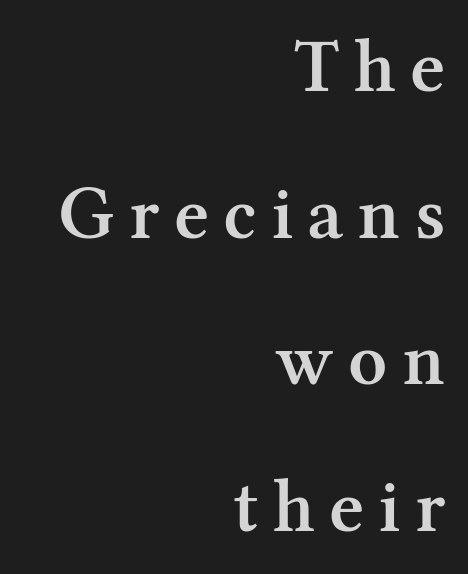
{"serif": "yes", "italic": "no", "bold": "semi", "weight": "semibold", "width": "normal", "stroke_contrast": "medium", "x_height": "medium", "monospaced": "no", "underline": "no", "align": "right", "line_spacing": "loose", "line_spacing_ratio": 1.93, "glyph_px": 76}
